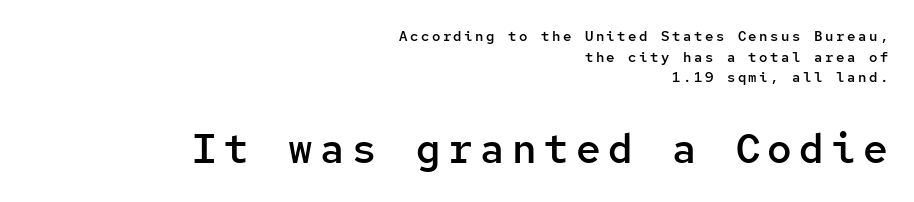
{"serif": "no", "italic": "no", "bold": "semi", "weight": "semibold", "width": "normal", "stroke_contrast": "low", "x_height": "medium", "monospaced": "yes", "underline": "no", "align": "right", "line_spacing": "normal", "line_spacing_ratio": 1.47, "larger_block": "second", "size_ratio": 2.93, "glyph_px": 41}
